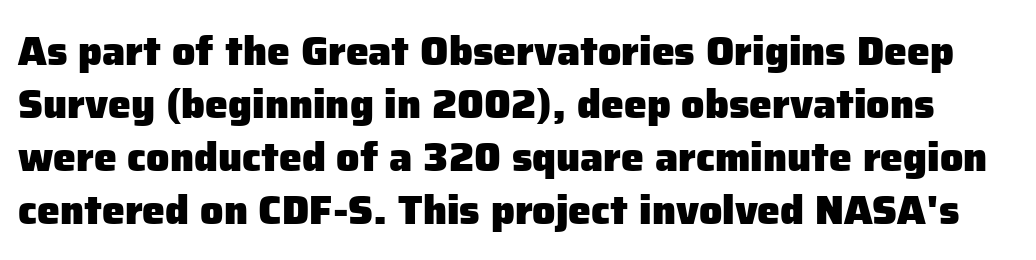
{"serif": "no", "italic": "no", "bold": "yes", "weight": "heavy", "width": "normal", "stroke_contrast": "low", "x_height": "medium", "monospaced": "no", "underline": "no", "line_spacing": "normal", "line_spacing_ratio": 1.29, "letter_spacing": "normal", "letter_spacing_em": 0.0, "glyph_px": 41}
